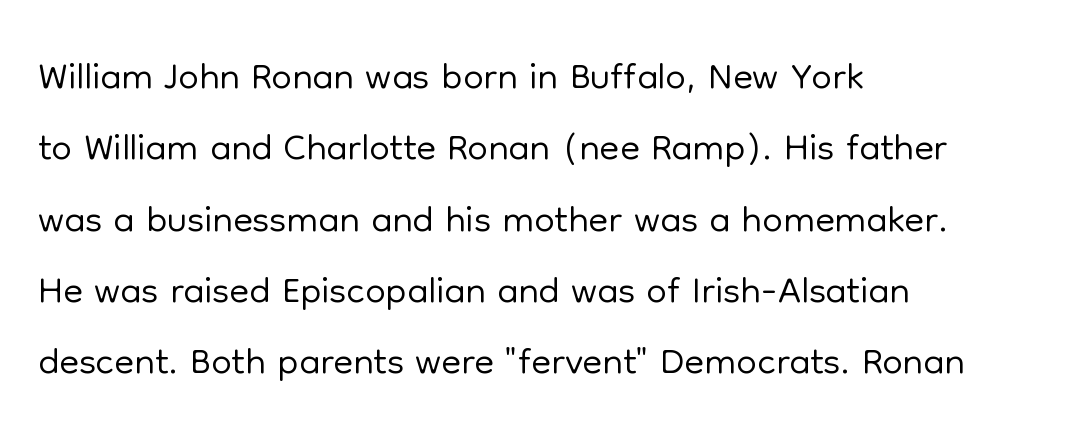
Is this a fixed-width face? No — the glyphs have proportional, varying widths. Classification — sans serif. The strokes carry an ordinary text weight at most. The rendering anchors every line to the left-hand side. Quick note: not italic, upright. Nobody touched the tracking dial on this one.
